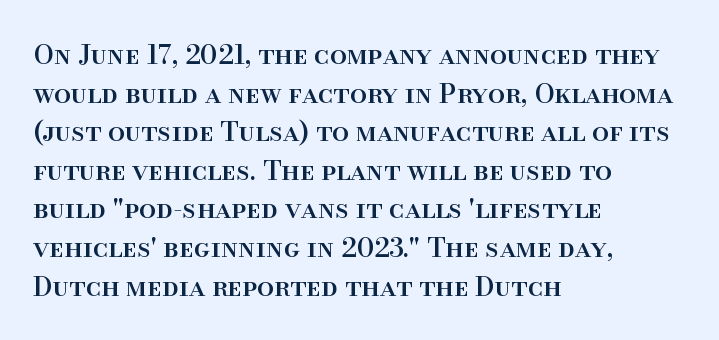
Tracking value appears to be zero — textbook default spacing. The font's upright variant was chosen for this text. Alignment: flush left. Rows of type keep a routine distance in the vertical direction. This rendering features lettering with no underline.
